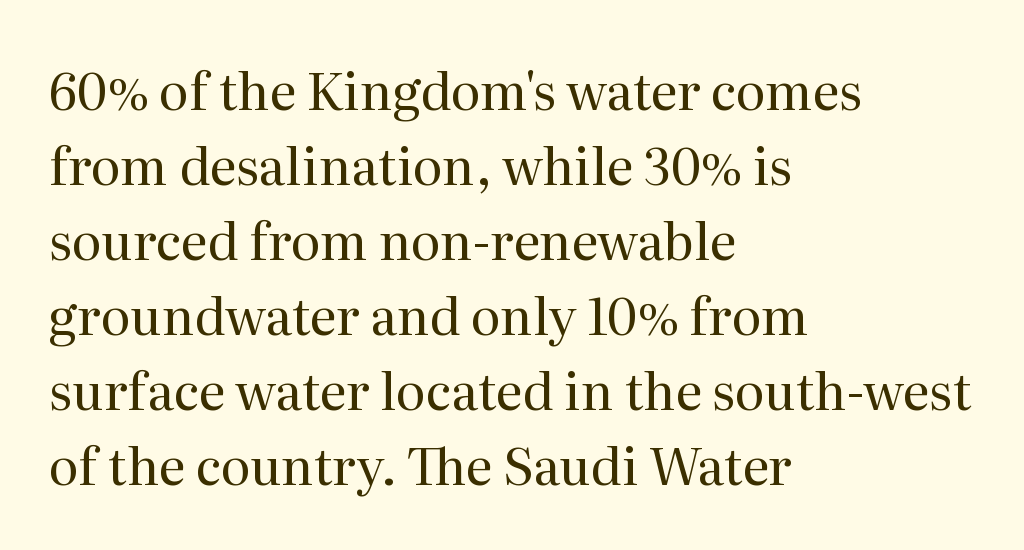
Layout note: lines flush left. These lines were composed using upright roman letters. Each new line begins a customary step beneath the previous one. The glyphs are unaccompanied by any horizontal stroke below them. A quiet, ordinary-to-light weight characterises the typeface. Each letter's strokes conclude with small projecting serifs.
